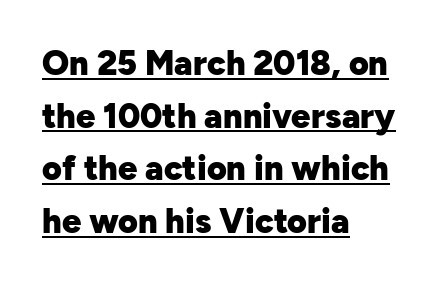
Q: Is the text bold? A: Yes.
Q: Is the text italic (slanted)? A: No, it is upright.
Q: Is the typeface a serif or a sans-serif typeface? A: Sans-serif.
Q: Is the text underlined? A: Yes.
Q: How is the paragraph aligned? A: Left-aligned.
Q: Is the spacing between letters normal or unusually wide? A: Normal.
Q: Is the spacing between lines tight, normal or loose? A: Normal.
Q: Width (condensed, normal, or wide)? A: Normal.
Q: Stroke contrast? A: Low.
Q: x-height? A: Medium.
Q: Monospaced? A: No.
